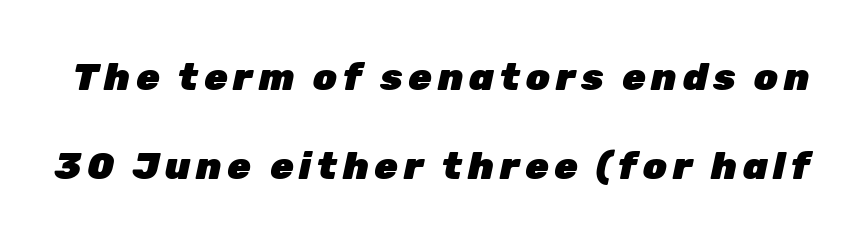
Q: Is the text bold? A: Yes.
Q: Is the text italic (slanted)? A: Yes, it leans right by about 12 degrees.
Q: Is the text underlined? A: No.
Q: Is the spacing between lines tight, normal or loose? A: Loose.
Q: Width (condensed, normal, or wide)? A: Normal.
Q: Stroke contrast? A: Low.
Q: x-height? A: Medium.
Q: Monospaced? A: No.
